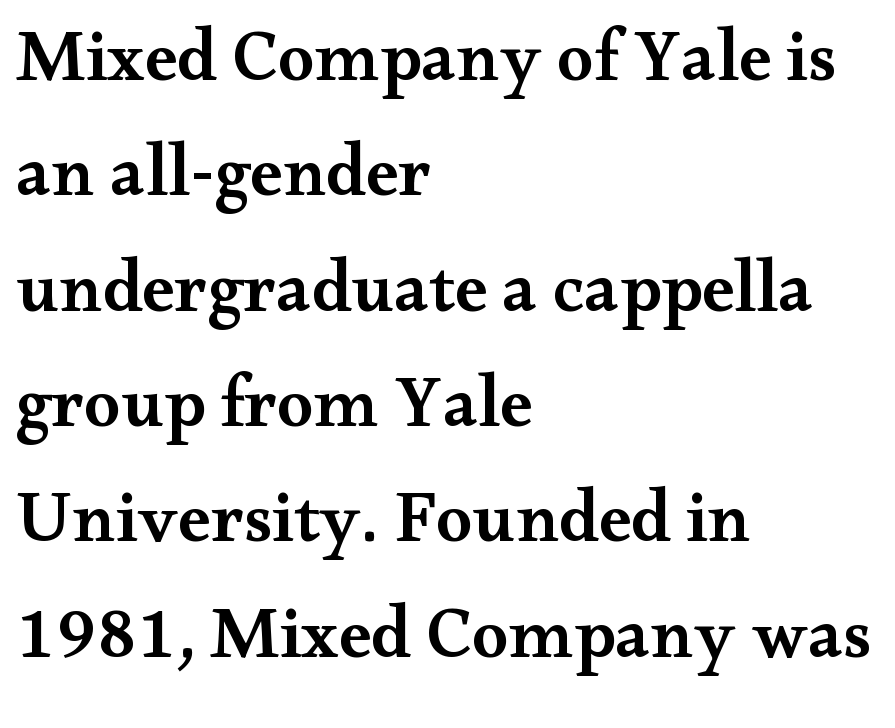
The image shows 73 px semibold, wide serif type, upright; set left-aligned, normal line spacing (1.58x), normal letter spacing, not underlined; medium stroke contrast and a small x-height.
